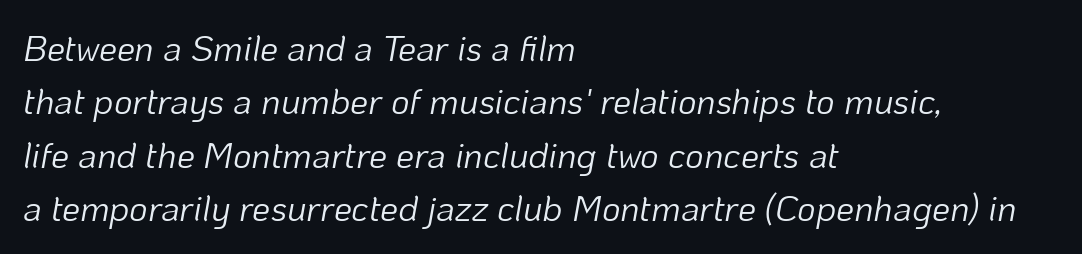
The image shows 36 px light type, italic (leaning right); set left-aligned, normal line spacing (1.48x), normal letter spacing, not underlined; low stroke contrast and a medium x-height.
